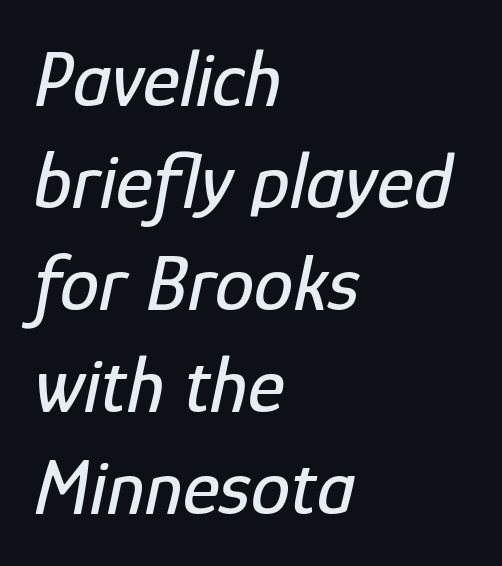
The image shows 79 px condensed type, italic (leaning right); set left-aligned, normal line spacing (1.29x), normal letter spacing, not underlined; low stroke contrast and a medium x-height.
